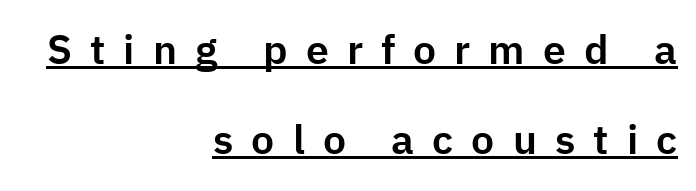
The image shows 41 px sans-serif type, upright; set right-aligned, loose line spacing (2.19x), unusually wide letter spacing (+0.44 em), underlined; low stroke contrast and a medium x-height.
